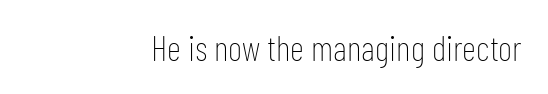
Q: Is the text bold? A: No.
Q: Is the text italic (slanted)? A: No, it is upright.
Q: Is the typeface a serif or a sans-serif typeface? A: Sans-serif.
Q: Is the text underlined? A: No.
Q: How is the paragraph aligned? A: Right-aligned.
Q: Is the spacing between letters normal or unusually wide? A: Normal.
Q: Width (condensed, normal, or wide)? A: Condensed.
Q: Stroke contrast? A: Low.
Q: x-height? A: Medium.
Q: Monospaced? A: No.
